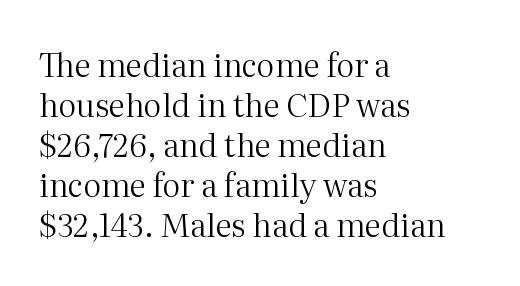
Nothing heavy about these letters — not bold at all. The ragged edge is on the right, which tells us the setting is flush left. The designer went with a serif here, giving each stem small feet. The horizontal fit of the characters is conventional and even.
